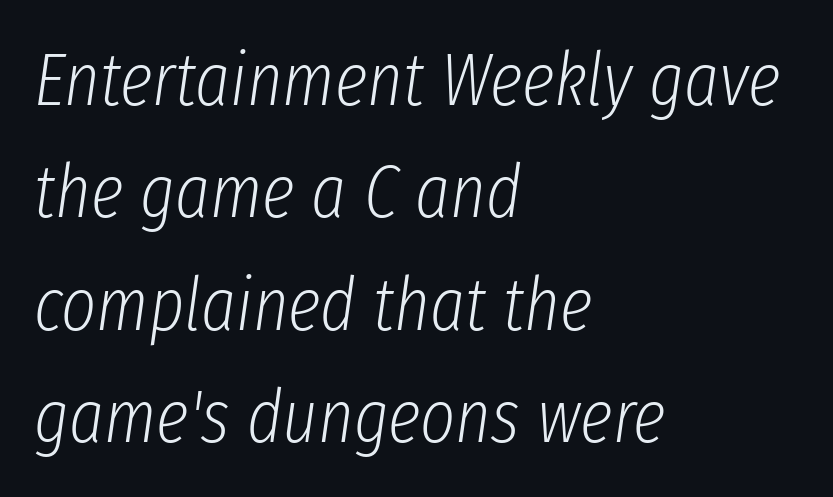
Q: Is the text bold? A: No.
Q: Is the text italic (slanted)? A: Yes, it leans right by about 8 degrees.
Q: Is the text underlined? A: No.
Q: How is the paragraph aligned? A: Left-aligned.
Q: Is the spacing between letters normal or unusually wide? A: Normal.
Q: Is the spacing between lines tight, normal or loose? A: Normal.
Q: Width (condensed, normal, or wide)? A: Condensed.
Q: Stroke contrast? A: Low.
Q: x-height? A: Medium.
Q: Monospaced? A: No.
